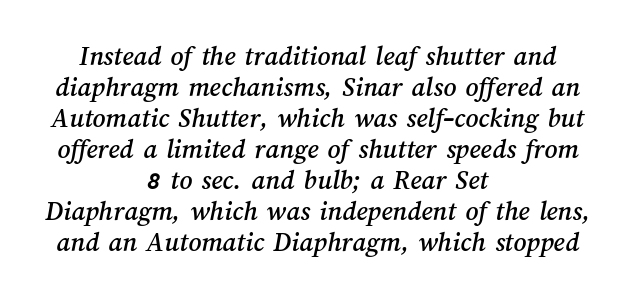
The image shows 28 px text type; set centered, tight line spacing (1.11x), normal letter spacing, not underlined; medium stroke contrast and a medium x-height.
